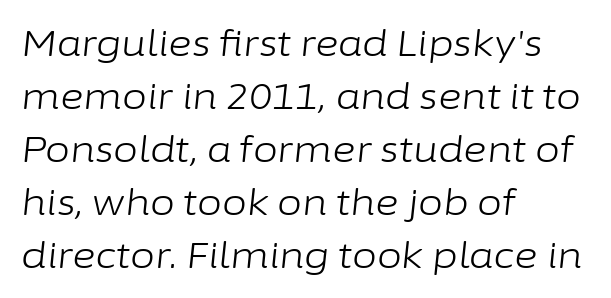
The letters advance in unequal steps, a hallmark of proportional type. Nobody drew a line under any word here. Regarding leading, the lines here are spaced in the standard way. This sample uses an oblique cut, with every glyph tilted off the vertical. Reading down the block, your eye returns to a fixed left position each line.
